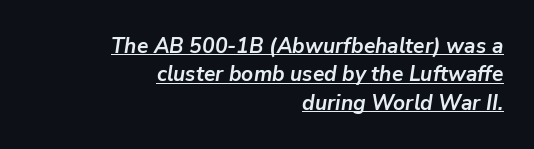
The image shows 21 px bold type, italic (leaning right); set right-aligned, normal line spacing (1.35x), normal letter spacing, underlined.
